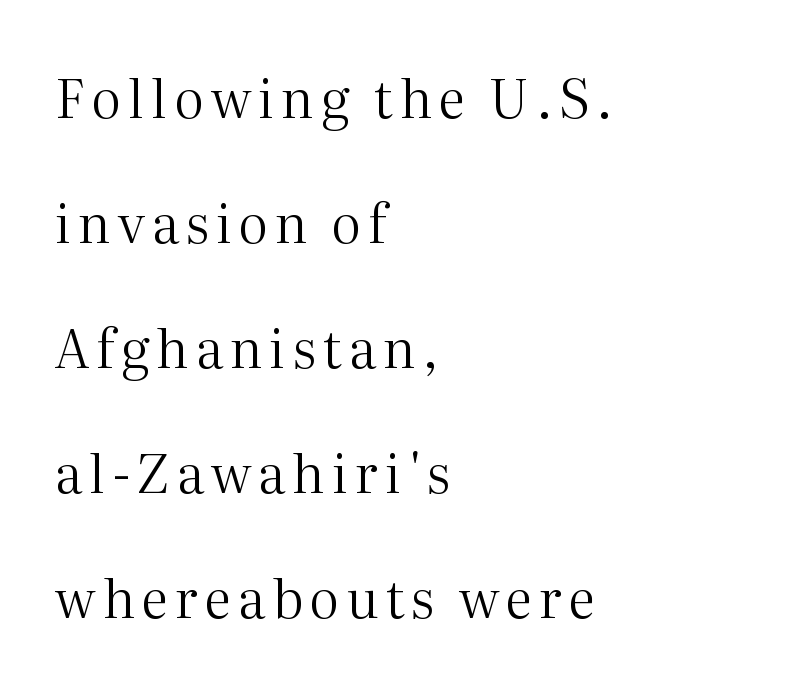
{"serif": "yes", "italic": "no", "bold": "no", "weight": "regular", "width": "normal", "stroke_contrast": "medium", "x_height": "medium", "monospaced": "no", "underline": "no", "align": "left", "line_spacing": "loose", "line_spacing_ratio": 2.36, "glyph_px": 53}
